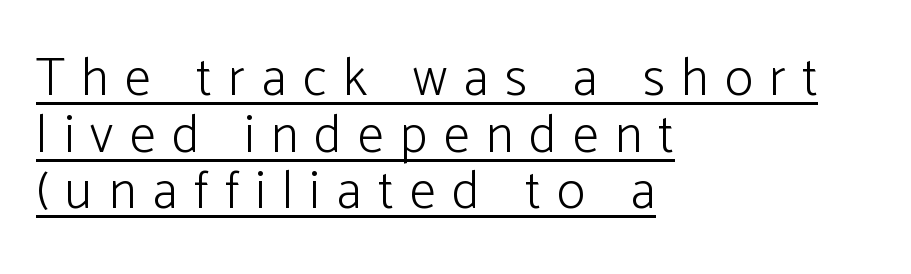
Every character sits straight up, as roman type does. Quick note: interline space is minimal. Inter-character spacing is expanded well beyond the font's built-in metrics. The weight would be labelled regular, book, light, or lighter still.
